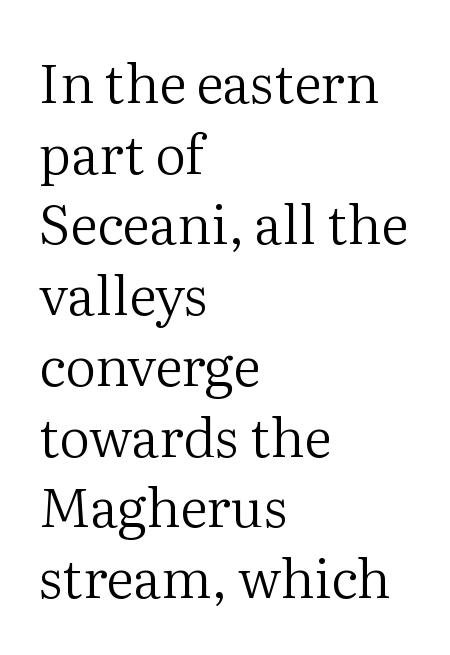
{"serif": "yes", "italic": "no", "bold": "no", "weight": "regular", "width": "normal", "stroke_contrast": "medium", "x_height": "medium", "monospaced": "no", "underline": "no", "align": "left", "line_spacing": "normal", "line_spacing_ratio": 1.31, "letter_spacing": "normal", "letter_spacing_em": 0.0, "glyph_px": 54}
